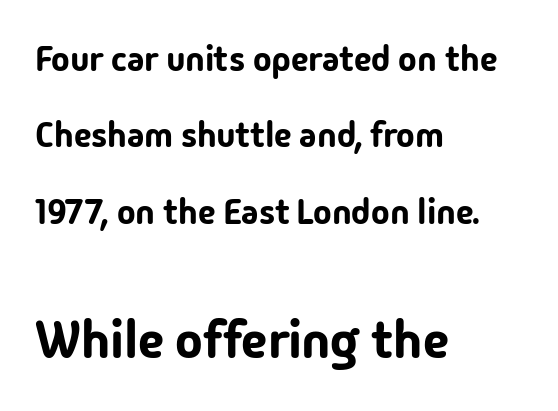
Q: Is the text italic (slanted)? A: No, it is upright.
Q: Is the typeface a serif or a sans-serif typeface? A: Sans-serif.
Q: Is the text underlined? A: No.
Q: How is the paragraph aligned? A: Left-aligned.
Q: Is the spacing between letters normal or unusually wide? A: Normal.
Q: Is the spacing between lines tight, normal or loose? A: Loose.
Q: Which block of text is set in a larger size, the first (top) or the second (bottom)? A: The second (bottom) one.
Q: Width (condensed, normal, or wide)? A: Normal.
Q: Stroke contrast? A: Low.
Q: x-height? A: Medium.
Q: Monospaced? A: No.
